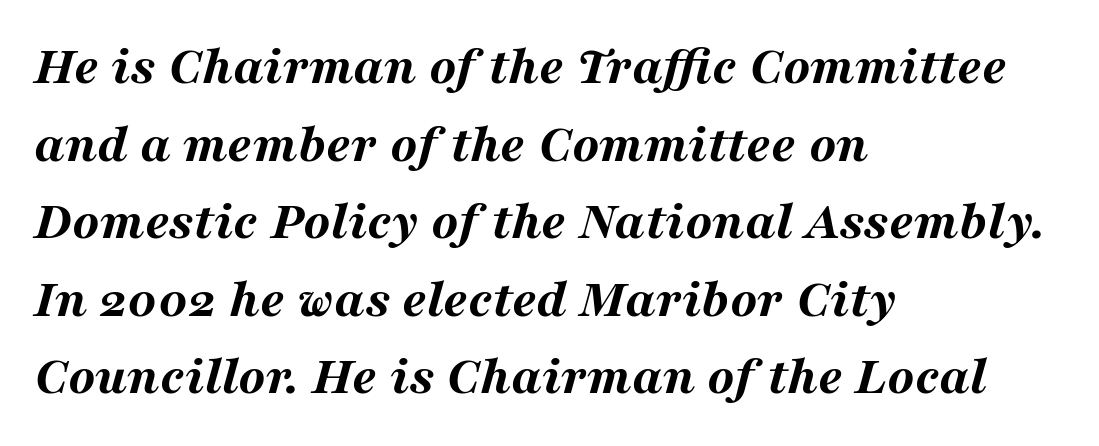
These lines are rendered in a variable-pitch font. The typesetting leans heavy: a genuine bold. Unmarked baselines from the first word to the last. The horizontal fit of the characters is conventional and even.
